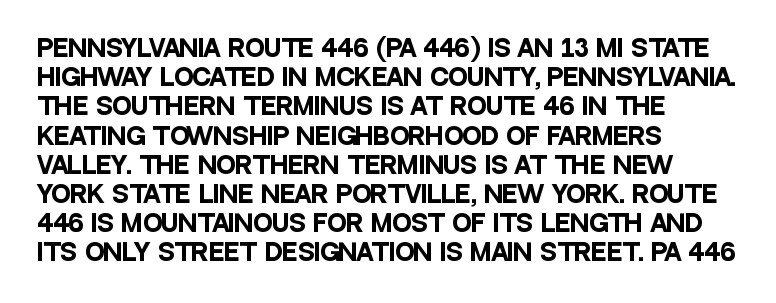
The image shows 23 px bold type, upright; set left-aligned, normal line spacing (1.27x), normal letter spacing, not underlined.
